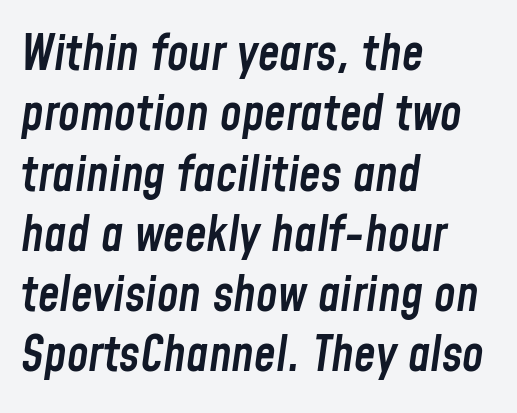
{"italic": "yes", "lean": "right", "slant_degrees": 8, "bold": "semi", "weight": "semibold", "width": "condensed", "stroke_contrast": "low", "x_height": "medium", "monospaced": "no", "underline": "no", "align": "left", "line_spacing_ratio": 1.23, "letter_spacing": "normal", "letter_spacing_em": 0.0, "glyph_px": 49}
